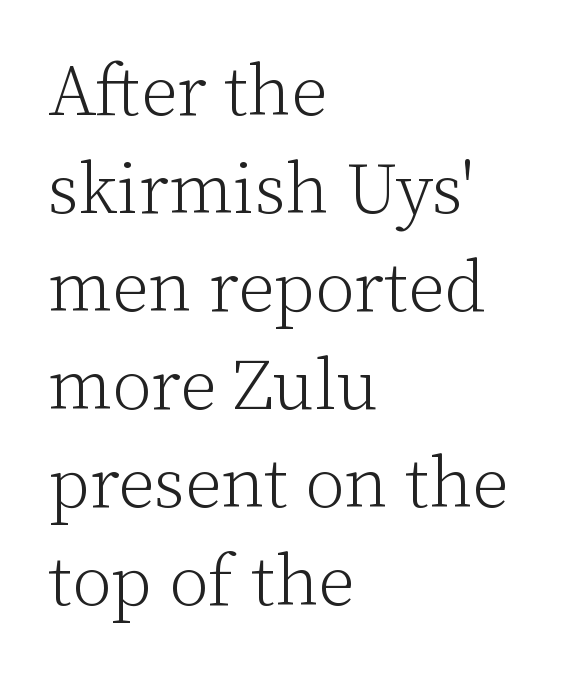
Q: Is the text bold? A: No.
Q: Is the text italic (slanted)? A: No, it is upright.
Q: Is the typeface a serif or a sans-serif typeface? A: Serif.
Q: Is the text underlined? A: No.
Q: How is the paragraph aligned? A: Left-aligned.
Q: Is the spacing between letters normal or unusually wide? A: Normal.
Q: Is the spacing between lines tight, normal or loose? A: Normal.
Q: Width (condensed, normal, or wide)? A: Normal.
Q: Stroke contrast? A: Low.
Q: x-height? A: Medium.
Q: Monospaced? A: No.
